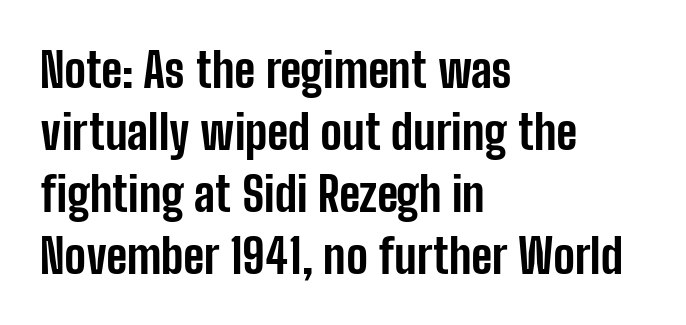
Serif or sans? Sans — the stroke terminals are bare. The vertical gap from one line to the next is medium. Tracking value appears to be zero — textbook default spacing. This sample uses an upright cut, with every glyph sitting square on the baseline. Students, this is bold: see how much ink each stroke carries. Looks like regular typesetting: each glyph gets only the width it needs.
